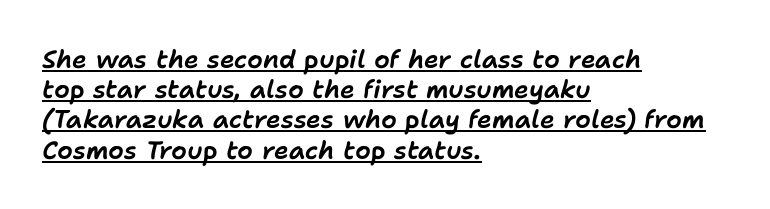
{"italic": "yes", "lean": "right", "slant_degrees": 11, "underline": "yes", "align": "left", "line_spacing_ratio": 1.21, "letter_spacing": "normal", "letter_spacing_em": 0.0, "glyph_px": 25}
